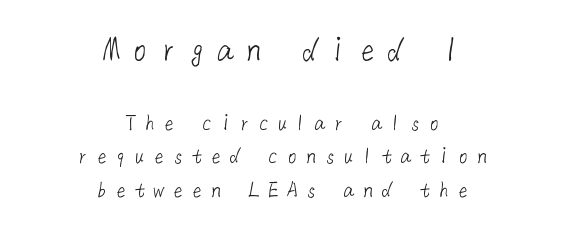
Letter spacing: wide. To sum up the face: it is a sans, with no serifs. The block sitting higher on the canvas is the one with enlarged characters. The designer left line spacing at the default. Only glyphs here, with clear space below each row.
